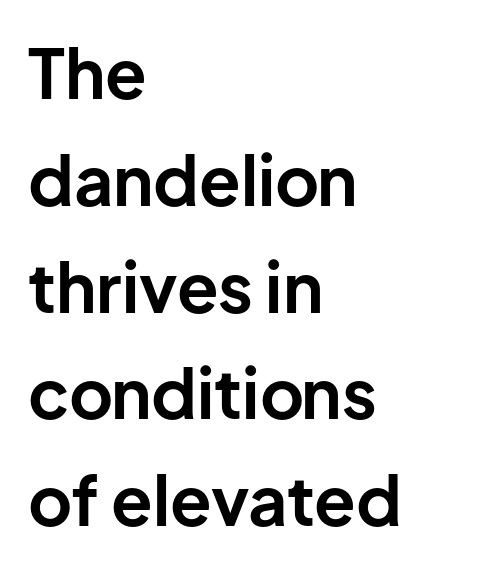
The image shows 68 px bold sans-serif type, upright; set left-aligned, normal line spacing (1.57x), normal letter spacing, not underlined; low stroke contrast and a medium x-height.
